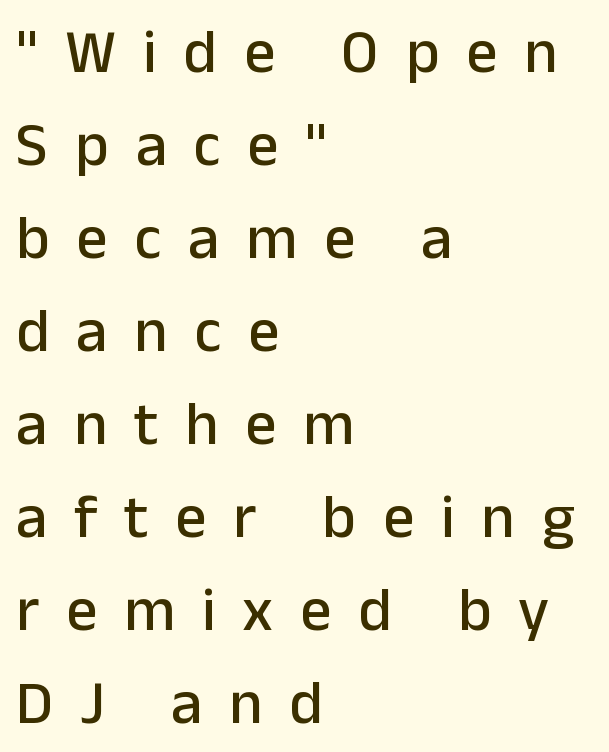
The image shows 62 px sans-serif type, upright; set left-aligned, normal line spacing (1.5x), unusually wide letter spacing (+0.43 em), not underlined; low stroke contrast and a medium x-height.
